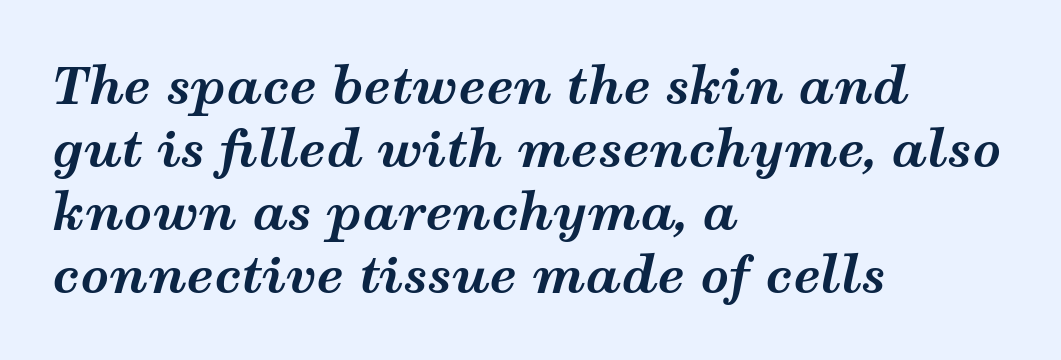
The image shows 50 px bold, wide type, italic (leaning right); set left-aligned, normal line spacing (1.26x), normal letter spacing, not underlined; medium stroke contrast and a medium x-height.
